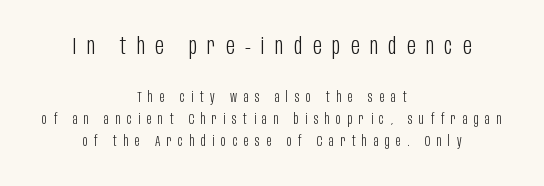
Alignment: centered. Size hierarchy here favors the leading block over the trailing one. Stroke thickness stays within the range of a standard reading face or lighter. One glance says typical: line gaps are just what's usual. Vertical strokes here are truly vertical. Decoration check: the copy has no underline.
